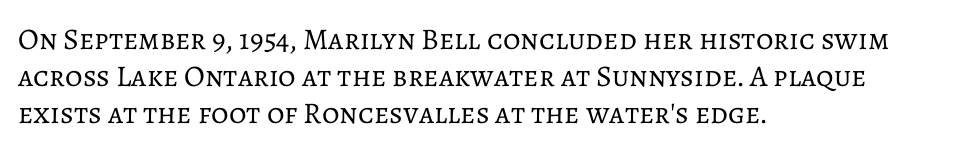
The image shows 30 px regular-weight type, upright; set left-aligned, line spacing 1.24x, normal letter spacing, not underlined; low stroke contrast and a medium x-height.
